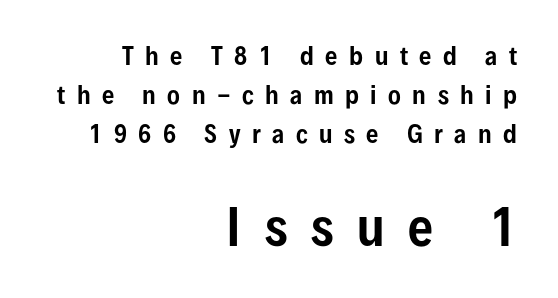
Q: Is the text italic (slanted)? A: No, it is upright.
Q: Is the typeface a serif or a sans-serif typeface? A: Sans-serif.
Q: Is the text underlined? A: No.
Q: How is the paragraph aligned? A: Right-aligned.
Q: Is the spacing between letters normal or unusually wide? A: Unusually wide.
Q: Is the spacing between lines tight, normal or loose? A: Normal.
Q: Which block of text is set in a larger size, the first (top) or the second (bottom)? A: The second (bottom) one.
Q: Width (condensed, normal, or wide)? A: Condensed.
Q: Stroke contrast? A: Low.
Q: x-height? A: Medium.
Q: Monospaced? A: No.
